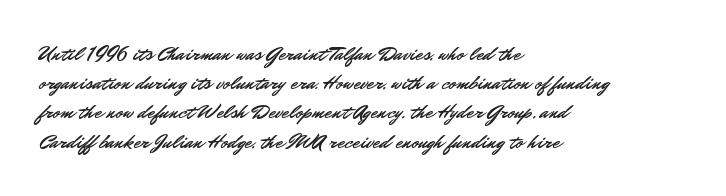
Each word holds together tightly as a unit, with standard inter-letter gaps. Left-aligned paragraph, ragged on the right. The vertical gap from one line to the next is medium. Check the space under the baseline: it is left empty.
